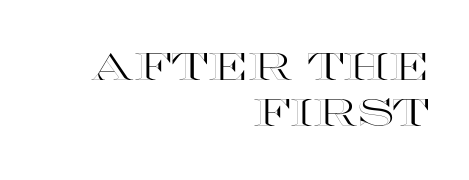
Q: Is the text italic (slanted)? A: No, it is upright.
Q: Is the text underlined? A: No.
Q: How is the paragraph aligned? A: Right-aligned.
Q: Is the spacing between letters normal or unusually wide? A: Normal.
Q: Width (condensed, normal, or wide)? A: Wide.
Q: x-height? A: Large.
Q: Monospaced? A: No.
